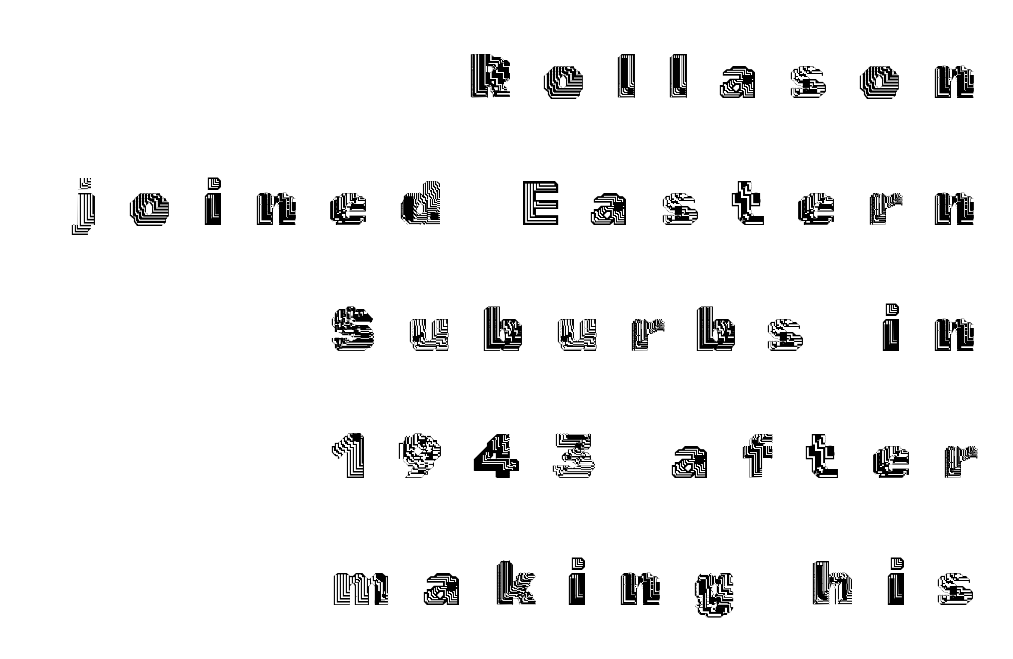
Q: Is the text italic (slanted)? A: No, it is upright.
Q: Is the text underlined? A: No.
Q: How is the paragraph aligned? A: Right-aligned.
Q: Is the spacing between letters normal or unusually wide? A: Unusually wide.
Q: Is the spacing between lines tight, normal or loose? A: Loose.
Q: Width (condensed, normal, or wide)? A: Normal.
Q: x-height? A: Medium.
Q: Monospaced? A: No.
